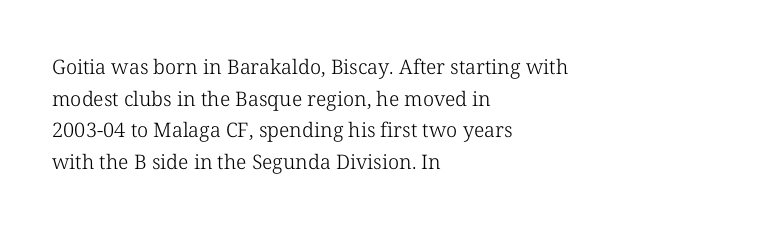
Q: Is the text bold? A: No.
Q: Is the text italic (slanted)? A: No, it is upright.
Q: Is the text underlined? A: No.
Q: How is the paragraph aligned? A: Left-aligned.
Q: Is the spacing between letters normal or unusually wide? A: Normal.
Q: Is the spacing between lines tight, normal or loose? A: Normal.
